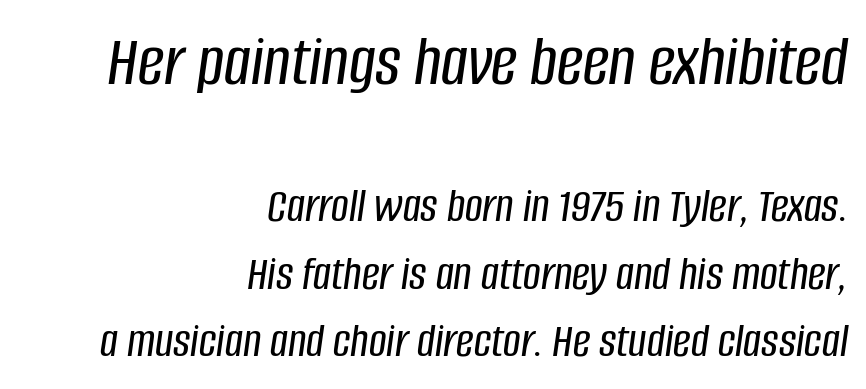
Q: Is the text italic (slanted)? A: Yes, it leans right by about 8 degrees.
Q: Is the text underlined? A: No.
Q: How is the paragraph aligned? A: Right-aligned.
Q: Is the spacing between letters normal or unusually wide? A: Normal.
Q: Is the spacing between lines tight, normal or loose? A: Normal.
Q: Which block of text is set in a larger size, the first (top) or the second (bottom)? A: The first (top) one.
Q: Width (condensed, normal, or wide)? A: Condensed.
Q: Stroke contrast? A: Low.
Q: x-height? A: Large.
Q: Monospaced? A: No.
